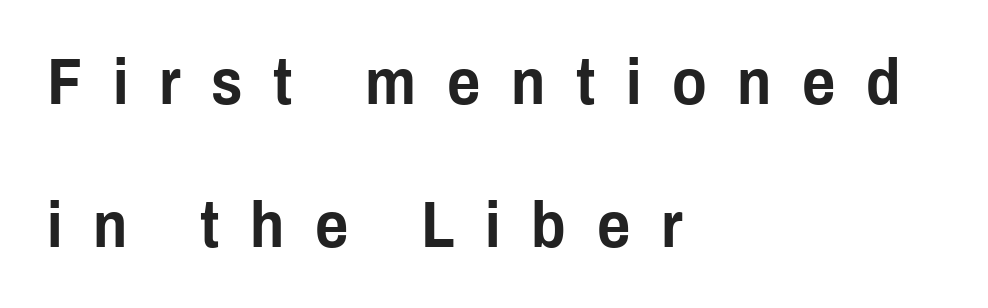
The image shows 64 px condensed sans-serif type, upright; set left-aligned, loose line spacing (2.23x), unusually wide letter spacing (+0.48 em), not underlined; low stroke contrast and a medium x-height.
